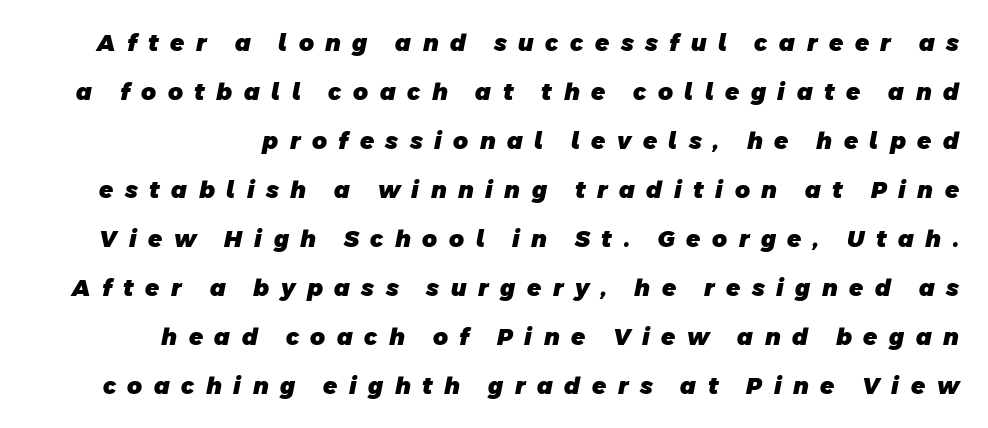
Q: Is the text bold? A: Yes.
Q: Is the text underlined? A: No.
Q: Is the spacing between letters normal or unusually wide? A: Unusually wide.
Q: Is the spacing between lines tight, normal or loose? A: Loose.
